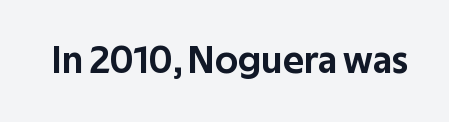
The image shows 39 px sans-serif type, upright; set normal letter spacing, not underlined; low stroke contrast and a medium x-height.
